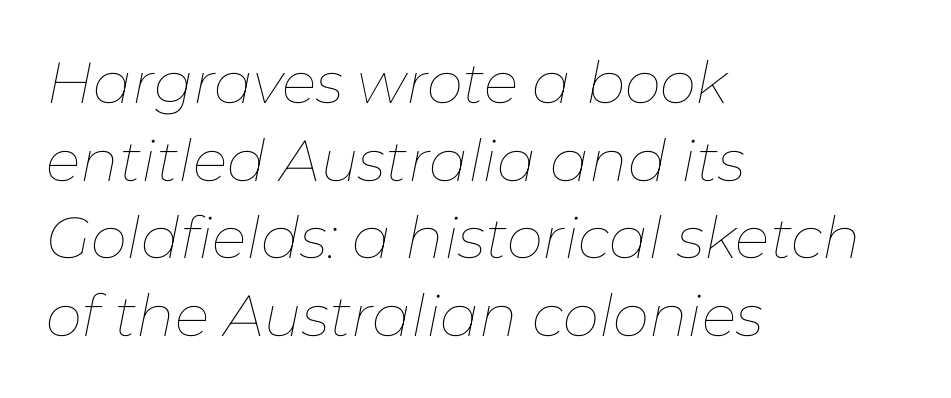
The image shows 58 px thin type, italic (leaning right); set left-aligned, normal line spacing (1.34x), normal letter spacing, not underlined; low stroke contrast and a medium x-height.
